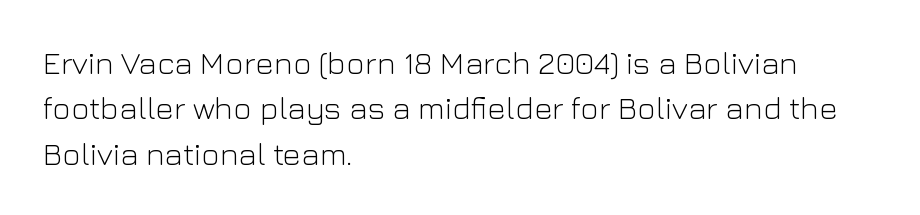
Decoration check: the copy has no underline. The rows are spaced the way most documents space them. Heft: none added — not bold. A roman cut, with each character standing at attention.
